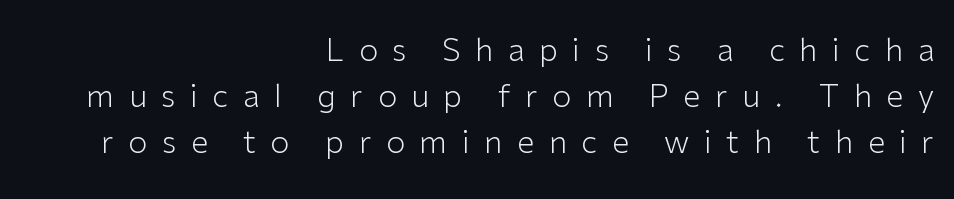
{"serif": "no", "italic": "no", "bold": "no", "weight": "light", "width": "normal", "stroke_contrast": "low", "x_height": "medium", "monospaced": "no", "underline": "no", "align": "right", "line_spacing": "normal", "line_spacing_ratio": 1.49, "letter_spacing": "wide", "letter_spacing_em": 0.47, "glyph_px": 31}
